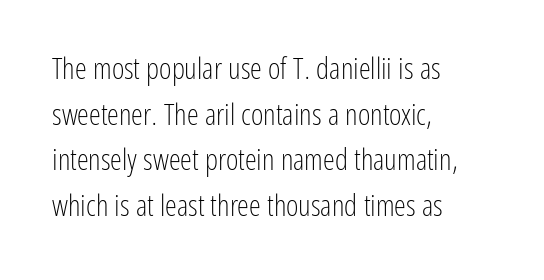
The image shows 30 px light, condensed sans-serif type, upright; set left-aligned, normal line spacing (1.52x), normal letter spacing, not underlined; low stroke contrast and a medium x-height.
